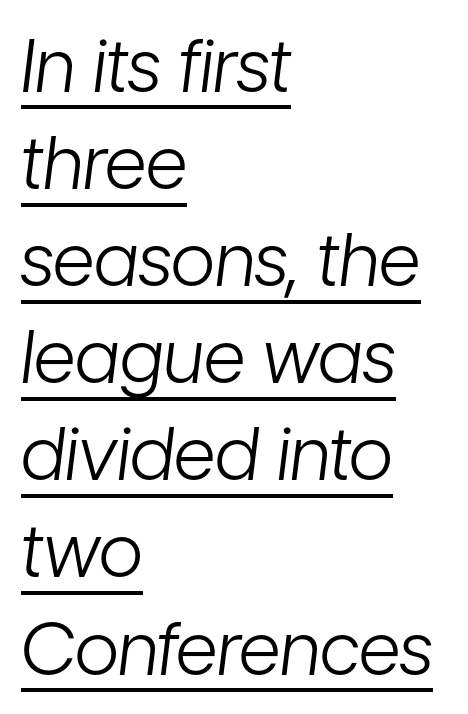
The image shows 73 px light, condensed type, italic (leaning right); set left-aligned, normal line spacing (1.33x), normal letter spacing, underlined; low stroke contrast and a medium x-height.
